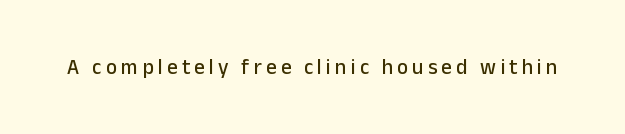
Q: Is the text italic (slanted)? A: No, it is upright.
Q: Is the text underlined? A: No.
Q: Is the spacing between letters normal or unusually wide? A: Unusually wide.
